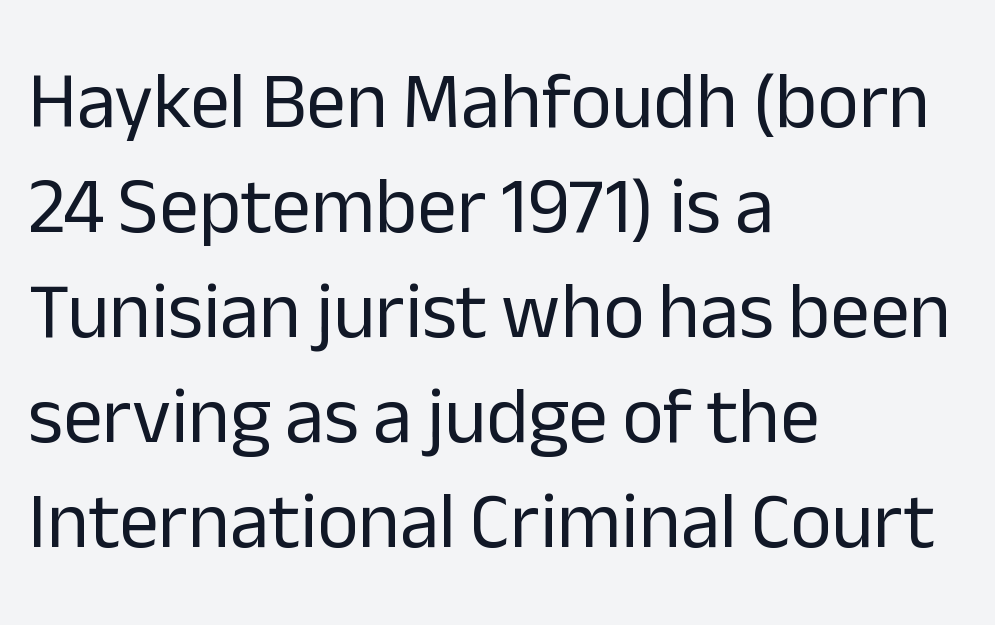
Q: Is the text bold? A: No.
Q: Is the text italic (slanted)? A: No, it is upright.
Q: Is the typeface a serif or a sans-serif typeface? A: Sans-serif.
Q: Is the text underlined? A: No.
Q: How is the paragraph aligned? A: Left-aligned.
Q: Is the spacing between letters normal or unusually wide? A: Normal.
Q: Is the spacing between lines tight, normal or loose? A: Normal.
Q: Width (condensed, normal, or wide)? A: Normal.
Q: Stroke contrast? A: Low.
Q: x-height? A: Medium.
Q: Monospaced? A: No.
